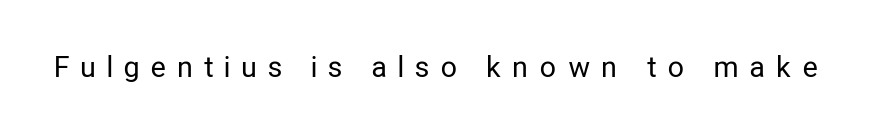
Q: Is the text bold? A: No.
Q: Is the text italic (slanted)? A: No, it is upright.
Q: Is the typeface a serif or a sans-serif typeface? A: Sans-serif.
Q: Is the text underlined? A: No.
Q: Is the spacing between letters normal or unusually wide? A: Unusually wide.
Q: Width (condensed, normal, or wide)? A: Condensed.
Q: Stroke contrast? A: Low.
Q: x-height? A: Medium.
Q: Monospaced? A: No.
